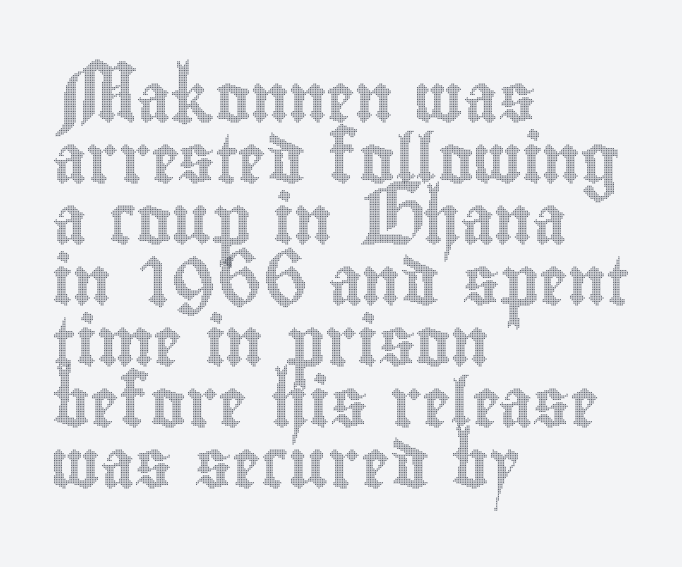
Q: Is the text italic (slanted)? A: No, it is upright.
Q: Is the text underlined? A: No.
Q: How is the paragraph aligned? A: Left-aligned.
Q: Is the spacing between letters normal or unusually wide? A: Normal.
Q: Is the spacing between lines tight, normal or loose? A: Normal.
Q: Width (condensed, normal, or wide)? A: Condensed.
Q: x-height? A: Small.
Q: Monospaced? A: No.
